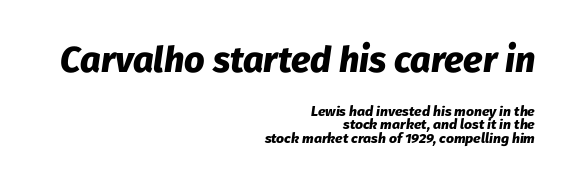
The image shows 36 px heavy type, italic (leaning right); set right-aligned, tight line spacing (0.97x), normal letter spacing, not underlined; the first (top) block is 2.57x larger; low stroke contrast and a medium x-height.
